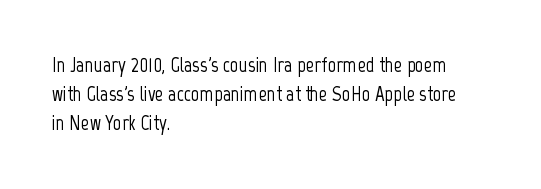
Each word holds together tightly as a unit, with standard inter-letter gaps. Left-aligned paragraph, ragged on the right. The vertical gap from one line to the next is medium. Nope, not italic — everything's standing straight. Check the space under the baseline: it is left empty.
